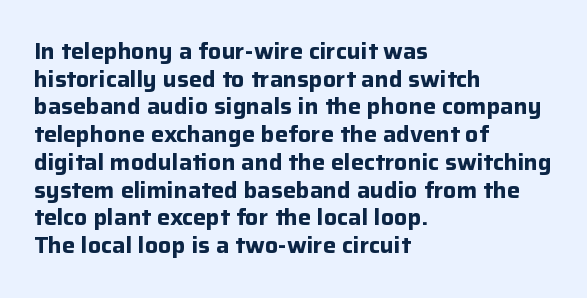
These words are printed bold, with thick strokes throughout. The string is rendered with underlining switched off. What's the leading like? Ordinary, nothing unusual. Tracking value appears to be zero — textbook default spacing. This rendering uses left alignment, leaving the right contour irregular. Every stem runs plumb, perpendicular to the baseline.
